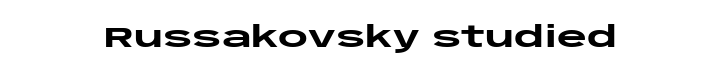
{"serif": "no", "italic": "no", "bold": "yes", "weight": "heavy", "width": "wide", "stroke_contrast": "low", "x_height": "large", "monospaced": "no", "underline": "no", "letter_spacing": "normal", "letter_spacing_em": 0.0, "glyph_px": 29}
